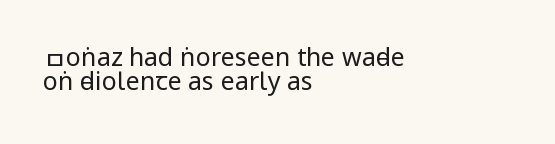
Interline gaps are noticeably narrow in this sample. Vertical stems look standard width or narrower in stroke. Compared with typical body copy, the letter spacing here is the same. In CSS terms this would be text-align: left. If you drew a line through each stem, it would be perfectly vertical. The zone under the glyphs is completely vacant.
